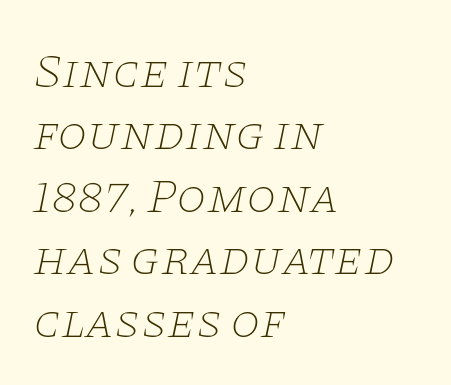
{"serif": "yes", "italic": "yes", "lean": "right", "slant_degrees": 11, "bold": "no", "weight": "thin", "width": "wide", "stroke_contrast": "low", "x_height": "large", "monospaced": "no", "underline": "no", "align": "left", "line_spacing": "normal", "line_spacing_ratio": 1.3, "letter_spacing": "normal", "letter_spacing_em": 0.0, "glyph_px": 48}
